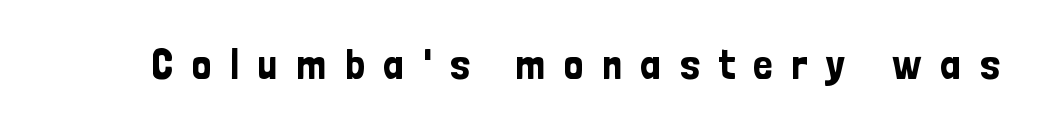
{"serif": "no", "italic": "no", "width": "condensed", "stroke_contrast": "low", "x_height": "medium", "monospaced": "no", "underline": "no", "letter_spacing": "wide", "letter_spacing_em": 0.44, "glyph_px": 43}
